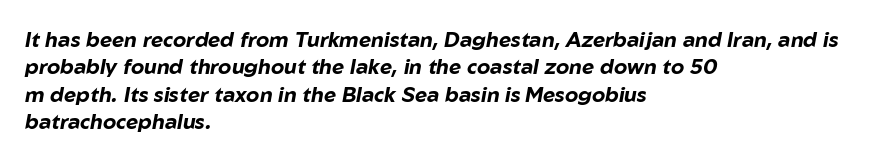
The image shows 21 px bold type, italic (leaning right); set left-aligned, normal line spacing (1.3x), normal letter spacing, not underlined.
